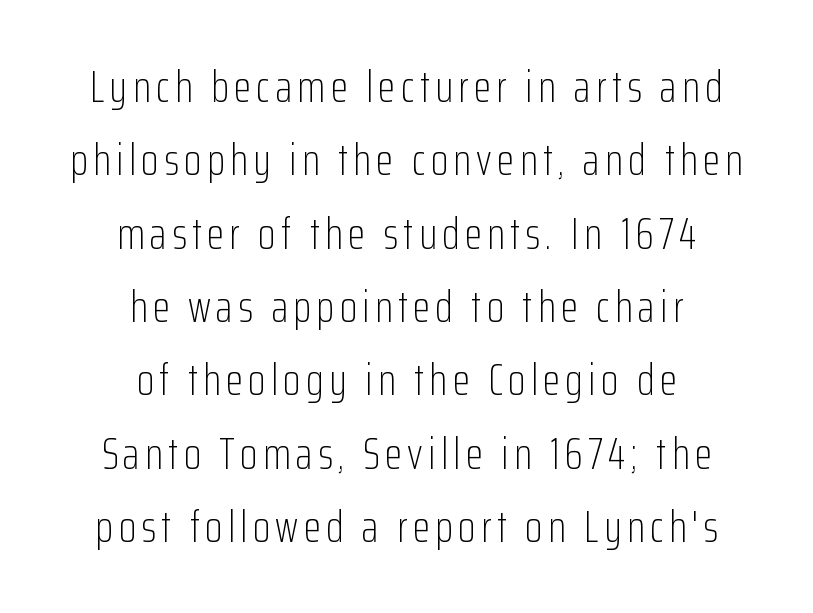
The image shows 45 px light, condensed sans-serif type, upright; set centered, normal line spacing (1.63x), not underlined; low stroke contrast and a medium x-height.
